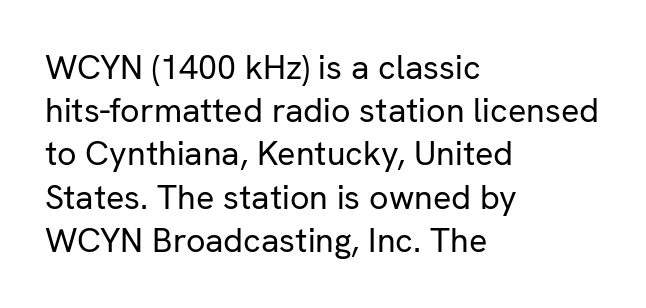
{"serif": "no", "italic": "no", "bold": "no", "weight": "regular", "width": "normal", "stroke_contrast": "low", "x_height": "medium", "monospaced": "no", "underline": "no", "align": "left", "line_spacing": "normal", "line_spacing_ratio": 1.27, "letter_spacing": "normal", "letter_spacing_em": 0.0, "glyph_px": 34}
